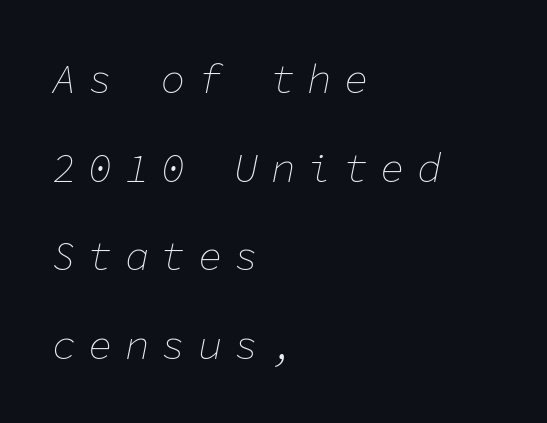
{"italic": "yes", "lean": "right", "slant_degrees": 11, "bold": "no", "weight": "thin", "width": "normal", "stroke_contrast": "low", "x_height": "medium", "monospaced": "yes", "underline": "no", "align": "left", "line_spacing": "loose", "line_spacing_ratio": 2.16, "letter_spacing": "wide", "letter_spacing_em": 0.29, "glyph_px": 41}
